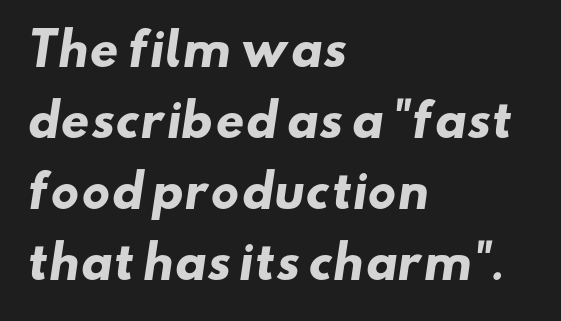
Q: Is the text bold? A: Yes.
Q: Is the typeface a serif or a sans-serif typeface? A: Sans-serif.
Q: Is the text underlined? A: No.
Q: How is the paragraph aligned? A: Left-aligned.
Q: Is the spacing between letters normal or unusually wide? A: Normal.
Q: Is the spacing between lines tight, normal or loose? A: Normal.
Q: Width (condensed, normal, or wide)? A: Wide.
Q: Stroke contrast? A: Low.
Q: x-height? A: Small.
Q: Monospaced? A: No.
